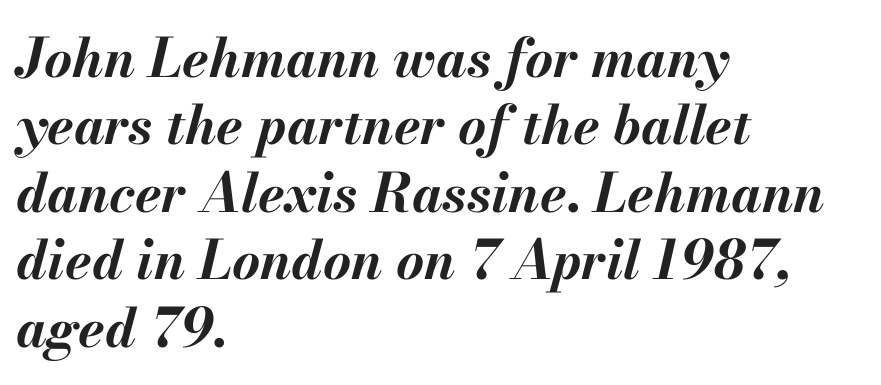
The image shows 54 px bold type, italic (leaning right); set left-aligned, normal line spacing (1.25x), normal letter spacing, not underlined; medium stroke contrast and a small x-height.
